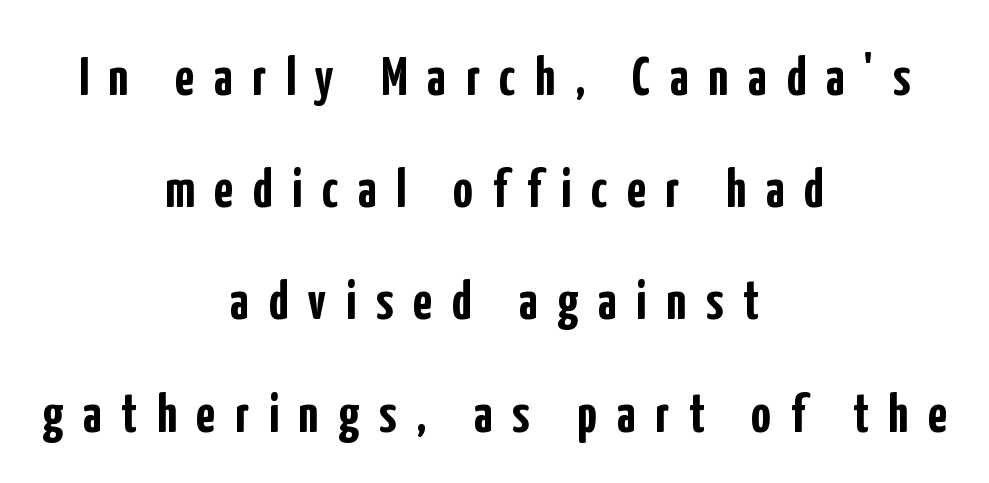
Q: Is the text bold? A: Yes.
Q: Is the text italic (slanted)? A: No, it is upright.
Q: Is the typeface a serif or a sans-serif typeface? A: Sans-serif.
Q: Is the text underlined? A: No.
Q: How is the paragraph aligned? A: Centered.
Q: Is the spacing between letters normal or unusually wide? A: Unusually wide.
Q: Is the spacing between lines tight, normal or loose? A: Loose.
Q: Width (condensed, normal, or wide)? A: Condensed.
Q: Stroke contrast? A: Low.
Q: x-height? A: Medium.
Q: Monospaced? A: No.
